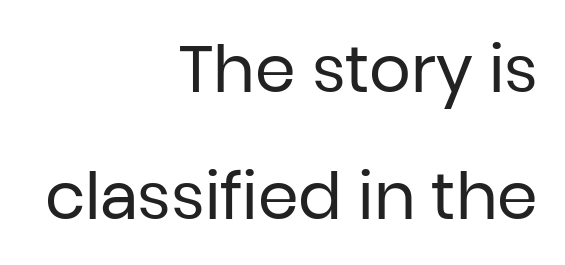
The image shows 65 px regular-weight sans-serif type, upright; set right-aligned, loose line spacing (1.96x), normal letter spacing, not underlined; low stroke contrast and a medium x-height.
